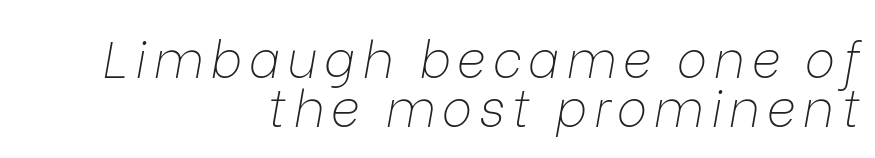
Right-aligned paragraph, ragged on the left. On a weight scale, this lands at 450 or below. Style check: oblique. Here the designer chose a conventional face with non-uniform glyph widths. The space beneath each line is pristine and unruled. How would I describe the line gaps? Narrow and economical.
